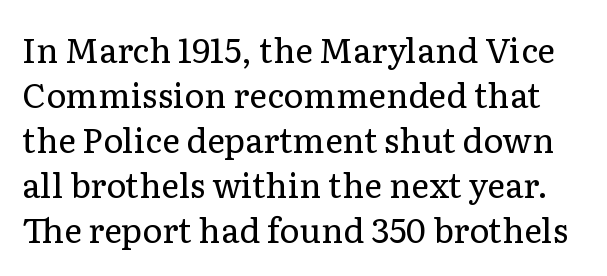
On a weight scale, this lands at 450 or below. A clean baseline with only descenders dipping below it. The face used here is proportionally spaced, like ordinary book or web type. Standard letterfit; no display-style spreading of the glyphs. Italic? Not at all — the glyphs are vertical.
